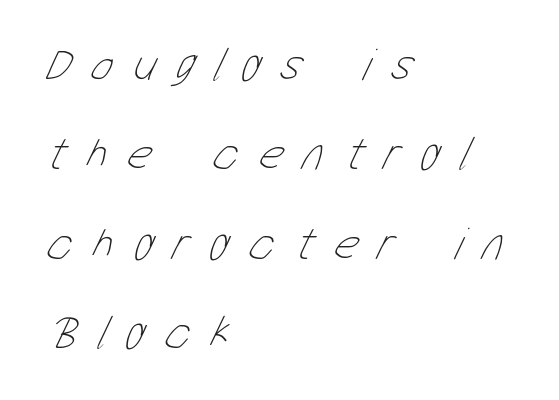
{"bold": "no", "weight": "thin", "width": "condensed", "stroke_contrast": "low", "x_height": "medium", "monospaced": "no", "underline": "no", "align": "left", "line_spacing": "loose", "line_spacing_ratio": 1.9, "letter_spacing": "wide", "letter_spacing_em": 0.43, "glyph_px": 47}
